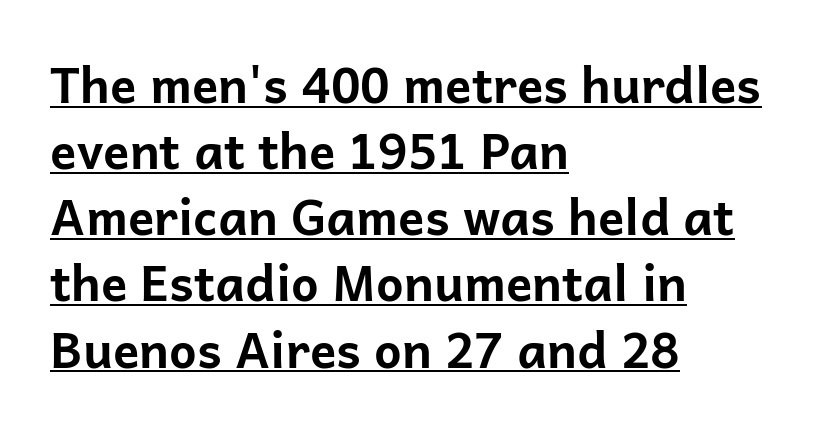
The image shows 49 px bold sans-serif type, upright; set left-aligned, normal line spacing (1.35x), normal letter spacing, underlined; low stroke contrast and a medium x-height.
